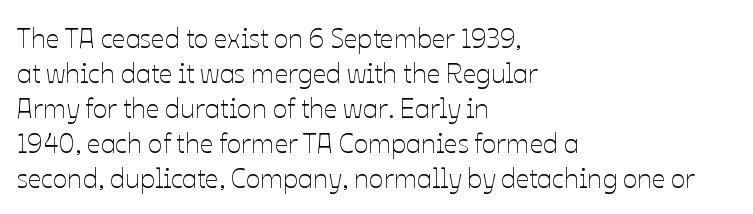
Style check: upright. Plain, unruled lines of type. The paragraph has a hard left edge and a soft right edge. This rendering leaves character spacing at its baseline value. A typesetter would call this leading conventional body-copy spacing. These glyphs show unthickened strokes, regular width or finer.
